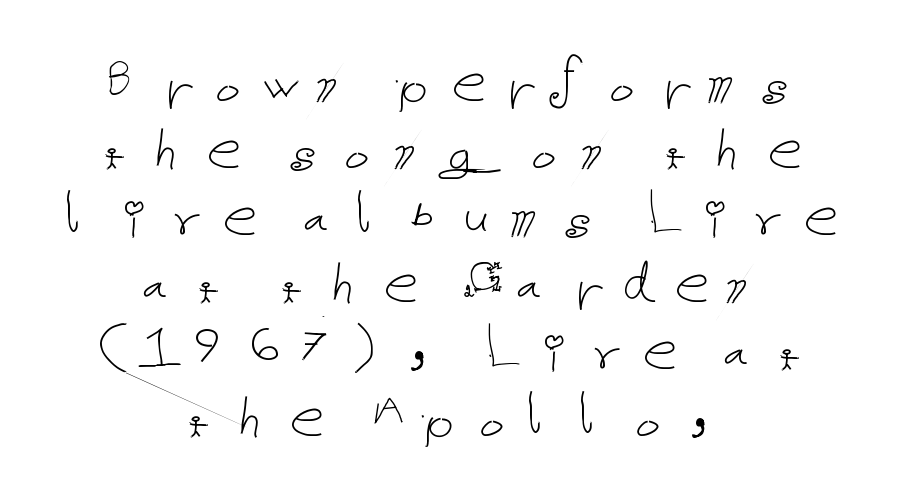
Q: Is the text bold? A: No.
Q: Is the text italic (slanted)? A: No, it is upright.
Q: Is the text underlined? A: No.
Q: How is the paragraph aligned? A: Centered.
Q: Is the spacing between lines tight, normal or loose? A: Tight.
Q: Width (condensed, normal, or wide)? A: Normal.
Q: Stroke contrast? A: Low.
Q: x-height? A: Medium.
